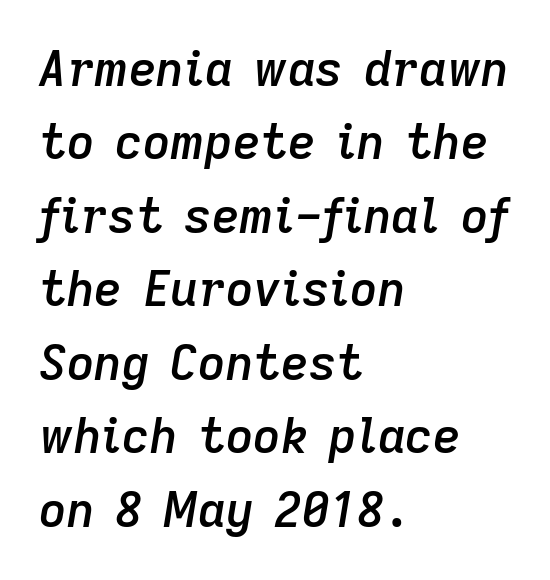
Varying glyph widths throughout — classic text-font behaviour. No word sits above an underline. Quick note: interline space is typical. These words are printed semibold, heavier than regular yet not bold.
